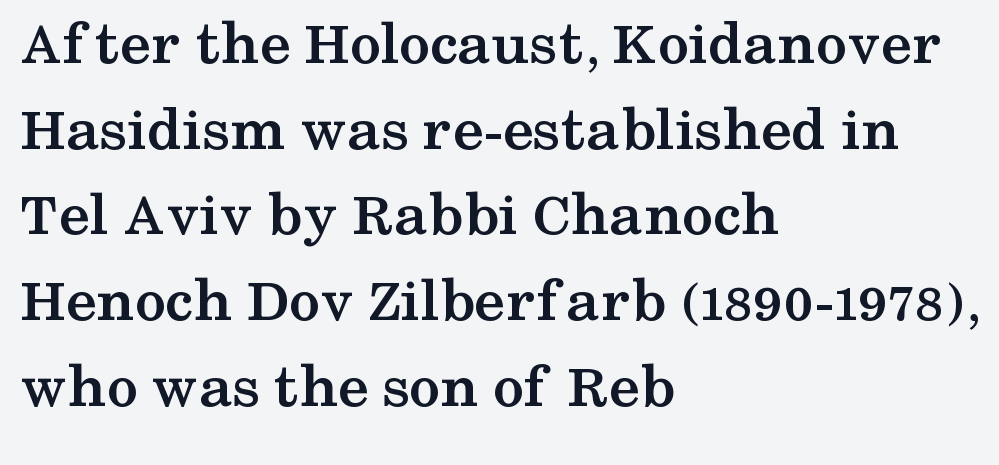
Q: Is the text bold? A: Yes.
Q: Is the text italic (slanted)? A: No, it is upright.
Q: Is the typeface a serif or a sans-serif typeface? A: Serif.
Q: Is the text underlined? A: No.
Q: How is the paragraph aligned? A: Left-aligned.
Q: Is the spacing between letters normal or unusually wide? A: Normal.
Q: Is the spacing between lines tight, normal or loose? A: Normal.
Q: Width (condensed, normal, or wide)? A: Wide.
Q: Stroke contrast? A: Medium.
Q: x-height? A: Medium.
Q: Monospaced? A: No.
